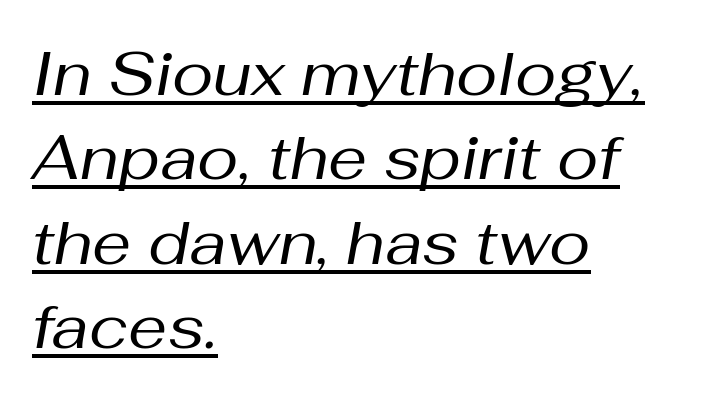
Q: Is the text bold? A: No.
Q: Is the text italic (slanted)? A: Yes, it leans right by about 10 degrees.
Q: Is the text underlined? A: Yes.
Q: How is the paragraph aligned? A: Left-aligned.
Q: Is the spacing between letters normal or unusually wide? A: Normal.
Q: Is the spacing between lines tight, normal or loose? A: Normal.
Q: Width (condensed, normal, or wide)? A: Normal.
Q: Stroke contrast? A: Medium.
Q: x-height? A: Medium.
Q: Monospaced? A: No.
